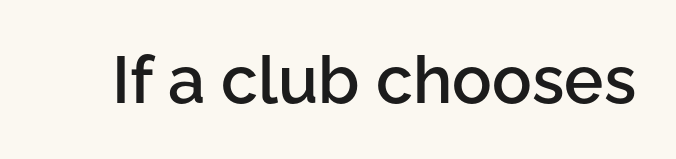
The image shows 66 px semibold sans-serif type, upright; set normal letter spacing, not underlined; low stroke contrast and a medium x-height.
